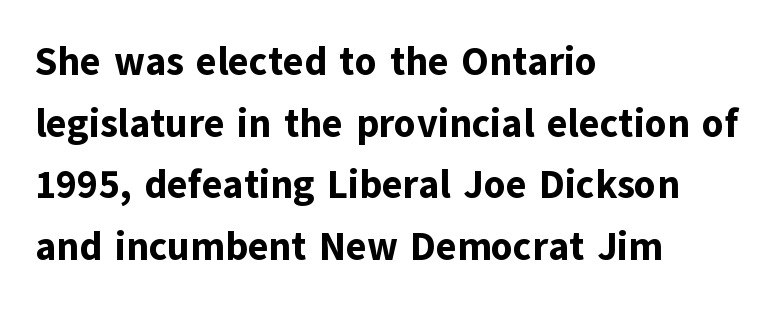
{"serif": "no", "italic": "no", "bold": "yes", "weight": "bold", "width": "normal", "stroke_contrast": "low", "x_height": "medium", "monospaced": "no", "underline": "no", "align": "left", "line_spacing": "normal", "line_spacing_ratio": 1.58, "letter_spacing": "normal", "letter_spacing_em": 0.0, "glyph_px": 39}
